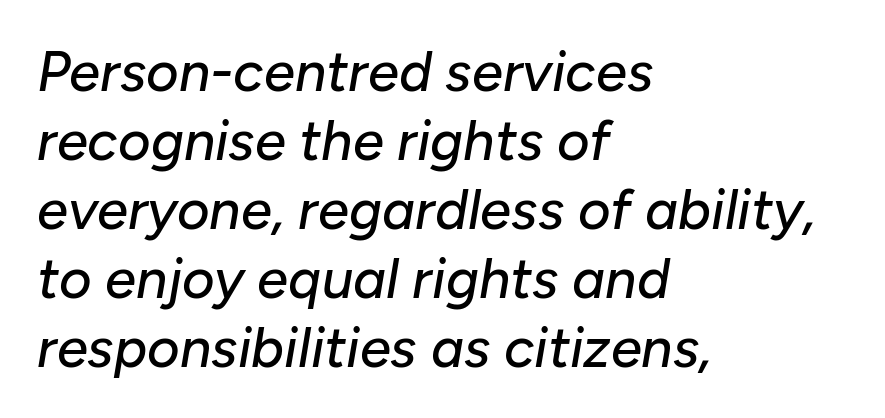
Glyph-to-glyph distance matches everyday printed text. Looking at the ascenders, they clearly lean. Character widths vary here, with narrow letters taking less room than wide ones. This rendering uses left alignment, leaving the right contour irregular. Check under the words: just untouched page.
